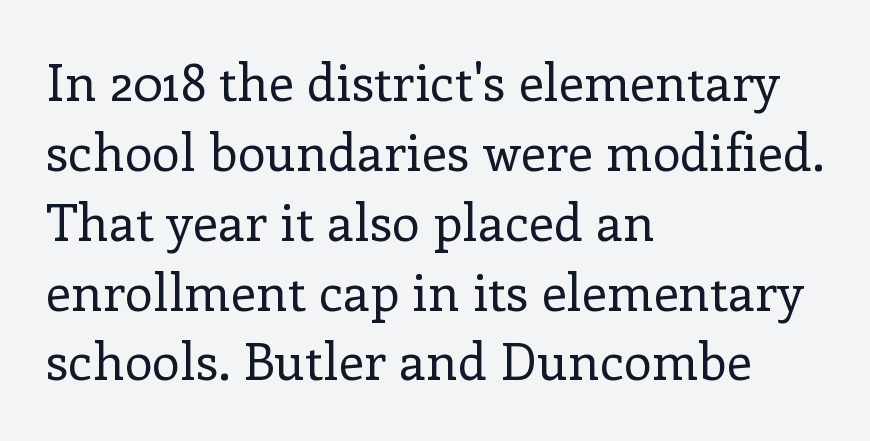
{"serif": "yes", "italic": "no", "bold": "no", "weight": "regular", "width": "normal", "stroke_contrast": "low", "x_height": "medium", "monospaced": "no", "underline": "no", "align": "left", "line_spacing": "normal", "line_spacing_ratio": 1.37, "letter_spacing": "normal", "letter_spacing_em": 0.0, "glyph_px": 51}
